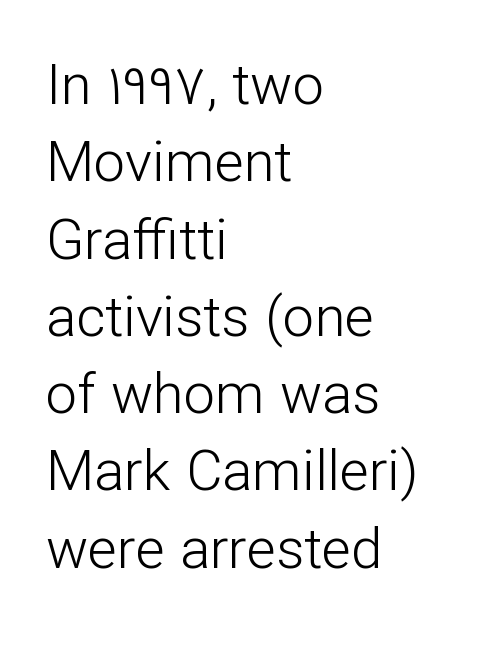
The image shows 56 px light sans-serif type, upright; set left-aligned, normal line spacing (1.38x), normal letter spacing, not underlined; low stroke contrast and a medium x-height.
